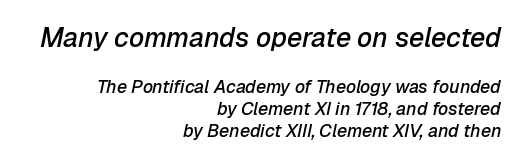
Alignment: flush right. Compare the two chunks: the upper has the greater cap height. The space directly below the letters is spotless. Emphasis by weight is partial: semibold. A typesetter would mark this as italic.
